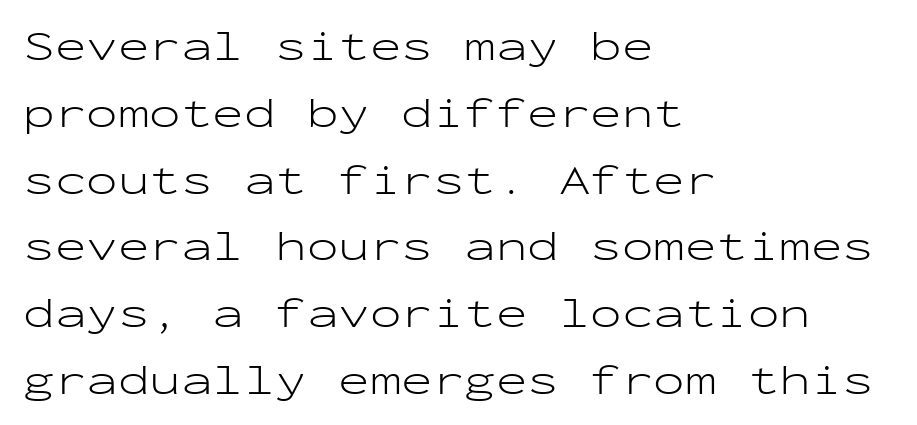
{"serif": "no", "italic": "no", "bold": "no", "weight": "light", "width": "wide", "stroke_contrast": "low", "x_height": "medium", "monospaced": "yes", "underline": "no", "align": "left", "line_spacing": "normal", "line_spacing_ratio": 1.59, "letter_spacing": "normal", "letter_spacing_em": 0.0, "glyph_px": 42}
